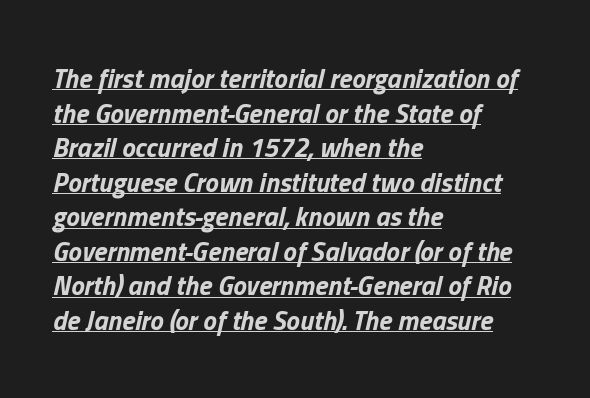
{"italic": "yes", "lean": "right", "slant_degrees": 13, "bold": "yes", "underline": "yes", "align": "left", "line_spacing": "normal", "line_spacing_ratio": 1.28, "letter_spacing": "normal", "letter_spacing_em": 0.0, "glyph_px": 27}
